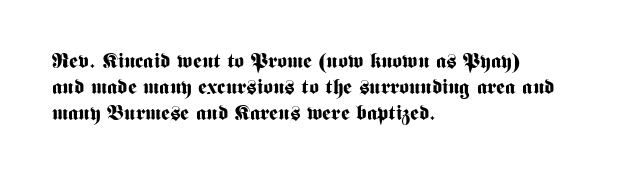
Q: Is the text bold? A: Yes.
Q: Is the text italic (slanted)? A: No, it is upright.
Q: Is the text underlined? A: No.
Q: How is the paragraph aligned? A: Left-aligned.
Q: Is the spacing between letters normal or unusually wide? A: Normal.
